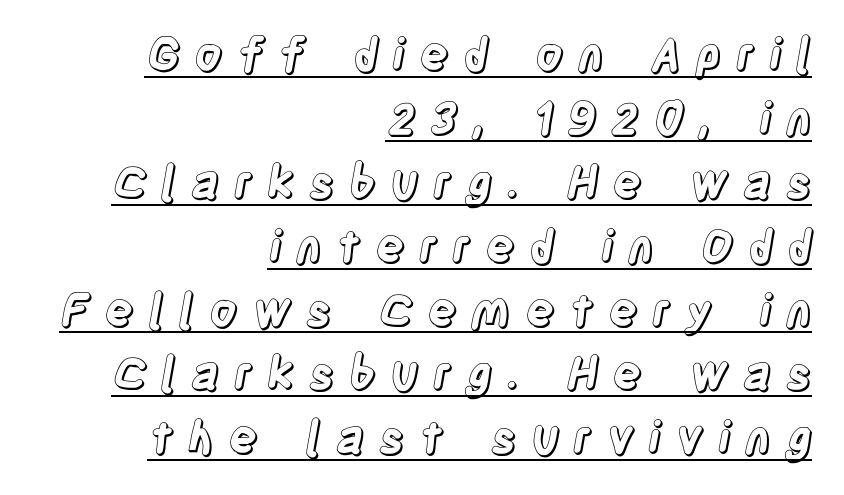
Q: Is the text italic (slanted)? A: Yes.
Q: Is the text underlined? A: Yes.
Q: How is the paragraph aligned? A: Right-aligned.
Q: Is the spacing between letters normal or unusually wide? A: Unusually wide.
Q: Is the spacing between lines tight, normal or loose? A: Normal.
Q: Width (condensed, normal, or wide)? A: Condensed.
Q: x-height? A: Large.
Q: Monospaced? A: No.
